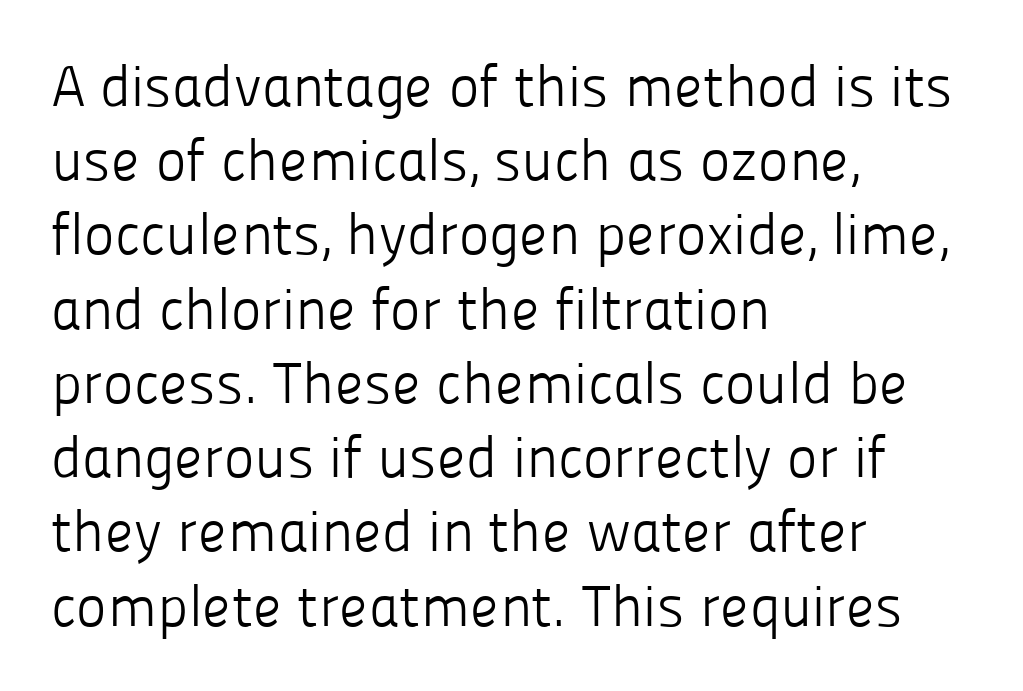
Classification — sans serif. The glyphs are unaccompanied by any horizontal stroke below them. Style check: upright. Weight: not bold — regular or lighter. Nobody touched the tracking dial on this one.
